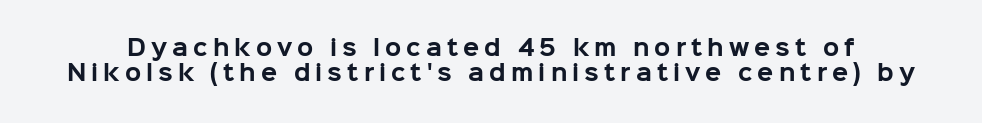
Students, note that the glyphs here are deliberately spaced far apart. Notice how thick the strokes are: this is what a full bold looks like. Notice how the stems are strictly vertical — no italics here. Each row of text sits above clean, open space.
